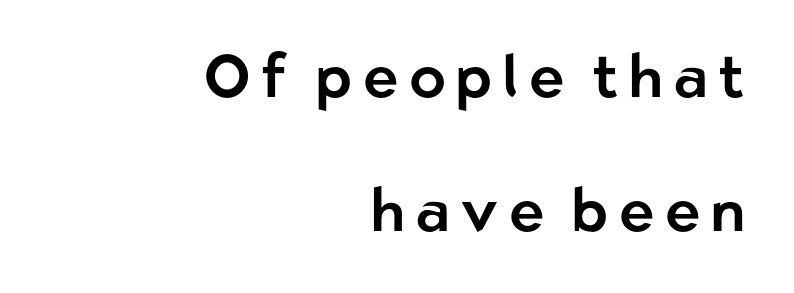
Q: Is the text italic (slanted)? A: No, it is upright.
Q: Is the typeface a serif or a sans-serif typeface? A: Sans-serif.
Q: Is the text underlined? A: No.
Q: How is the paragraph aligned? A: Right-aligned.
Q: Is the spacing between lines tight, normal or loose? A: Loose.
Q: Width (condensed, normal, or wide)? A: Normal.
Q: Stroke contrast? A: Low.
Q: x-height? A: Medium.
Q: Monospaced? A: No.
